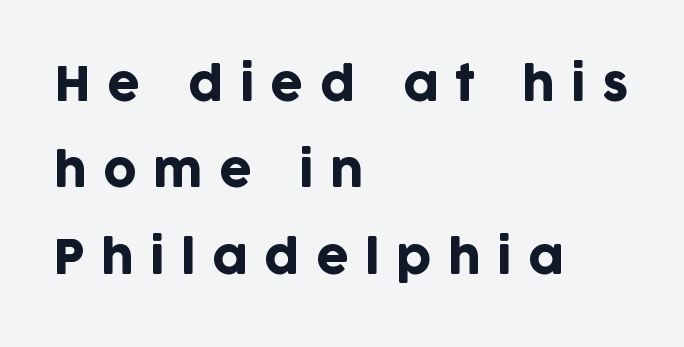
Q: Is the text italic (slanted)? A: No, it is upright.
Q: Is the typeface a serif or a sans-serif typeface? A: Sans-serif.
Q: Is the text underlined? A: No.
Q: How is the paragraph aligned? A: Left-aligned.
Q: Is the spacing between letters normal or unusually wide? A: Unusually wide.
Q: Width (condensed, normal, or wide)? A: Normal.
Q: Stroke contrast? A: Low.
Q: x-height? A: Large.
Q: Monospaced? A: No.
